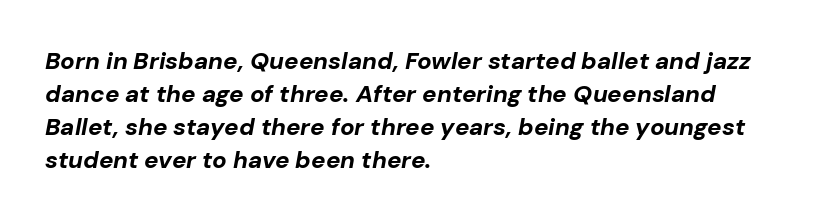
Q: Is the text bold? A: Yes.
Q: Is the text italic (slanted)? A: Yes, it leans right by about 10 degrees.
Q: Is the text underlined? A: No.
Q: How is the paragraph aligned? A: Left-aligned.
Q: Is the spacing between letters normal or unusually wide? A: Normal.
Q: Is the spacing between lines tight, normal or loose? A: Normal.
